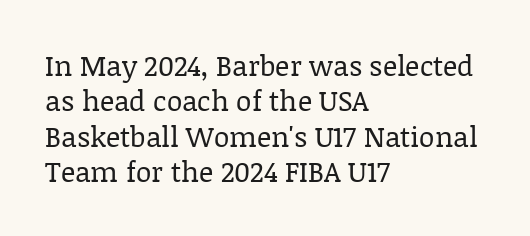
Q: Is the text bold? A: No.
Q: Is the text italic (slanted)? A: No, it is upright.
Q: Is the typeface a serif or a sans-serif typeface? A: Serif.
Q: Is the text underlined? A: No.
Q: How is the paragraph aligned? A: Left-aligned.
Q: Is the spacing between letters normal or unusually wide? A: Normal.
Q: Is the spacing between lines tight, normal or loose? A: Normal.
Q: Width (condensed, normal, or wide)? A: Normal.
Q: Stroke contrast? A: Low.
Q: x-height? A: Large.
Q: Monospaced? A: No.
